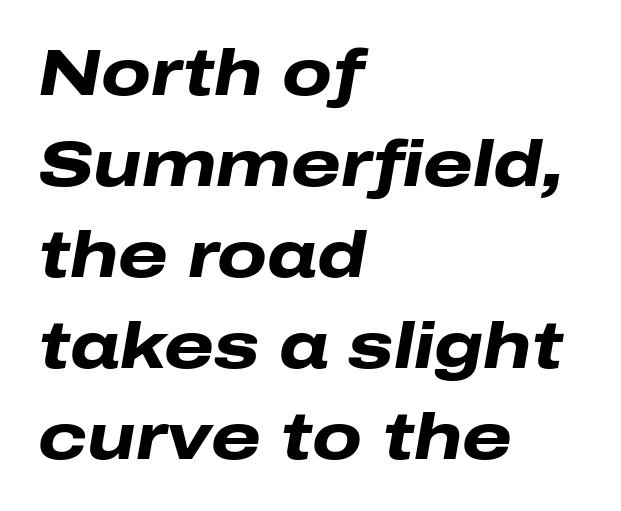
The image shows 64 px heavy, wide type, italic (leaning right); set left-aligned, normal line spacing (1.42x), normal letter spacing, not underlined; low stroke contrast and a medium x-height.
